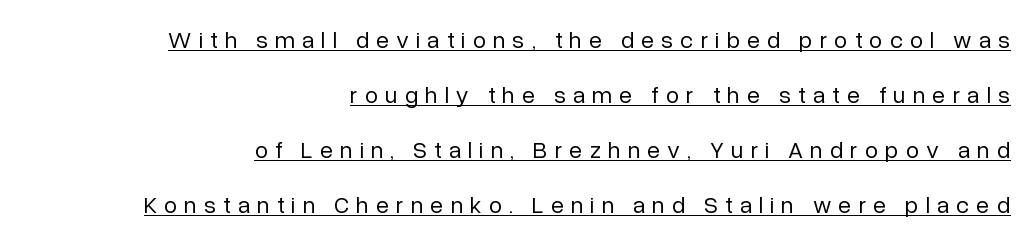
The words here are underlined. Students, observe: this is what heavily led, spacious text looks like. Compared with a flush-left layout, this one pins lines to the opposite, right side. This is not heavy type; no bold has been used.
